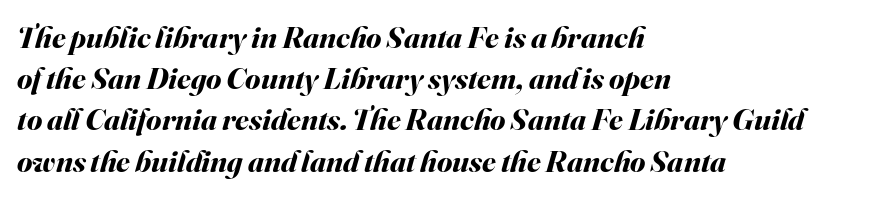
The image shows 31 px bold type, italic (leaning right); set left-aligned, normal line spacing (1.33x), normal letter spacing, not underlined; medium stroke contrast and a small x-height.
